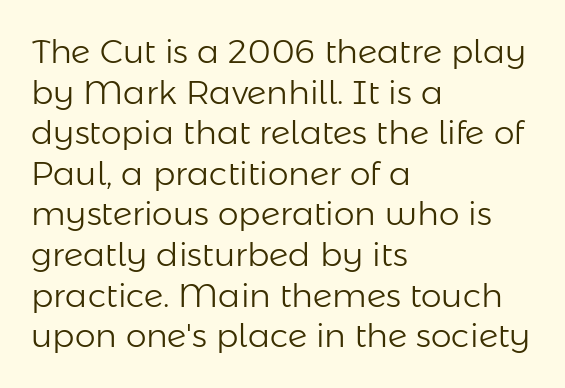
{"serif": "no", "italic": "no", "bold": "no", "weight": "light", "width": "normal", "stroke_contrast": "low", "x_height": "medium", "monospaced": "no", "underline": "no", "align": "left", "line_spacing_ratio": 1.23, "letter_spacing": "normal", "letter_spacing_em": 0.0, "glyph_px": 33}
